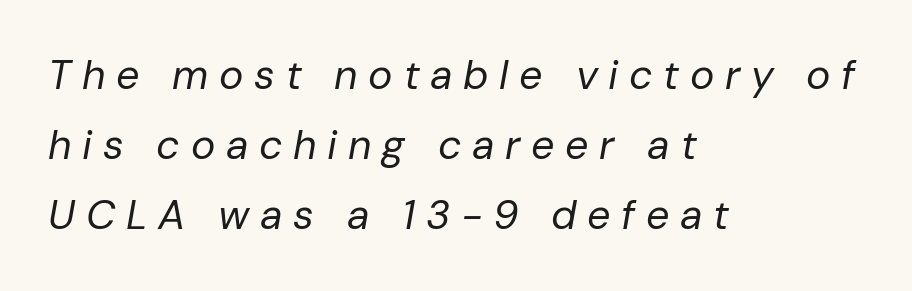
{"italic": "yes", "lean": "right", "slant_degrees": 10, "bold": "no", "weight": "regular", "width": "normal", "stroke_contrast": "low", "x_height": "medium", "monospaced": "no", "underline": "no", "align": "left", "line_spacing_ratio": 1.71, "letter_spacing": "wide", "letter_spacing_em": 0.26, "glyph_px": 41}
